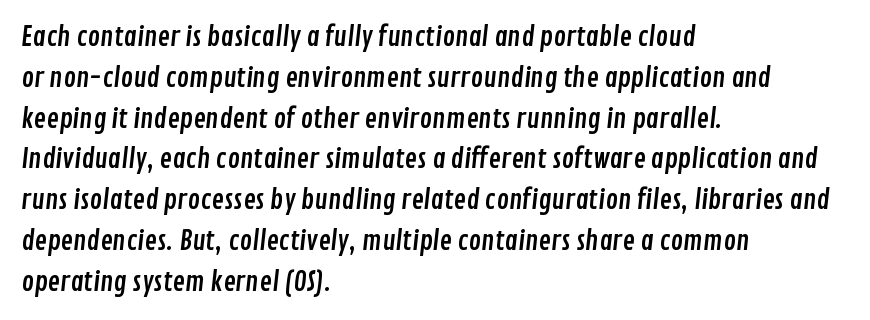
{"underline": "no", "align": "left", "line_spacing": "normal", "line_spacing_ratio": 1.57, "letter_spacing": "normal", "letter_spacing_em": 0.0, "glyph_px": 26}
